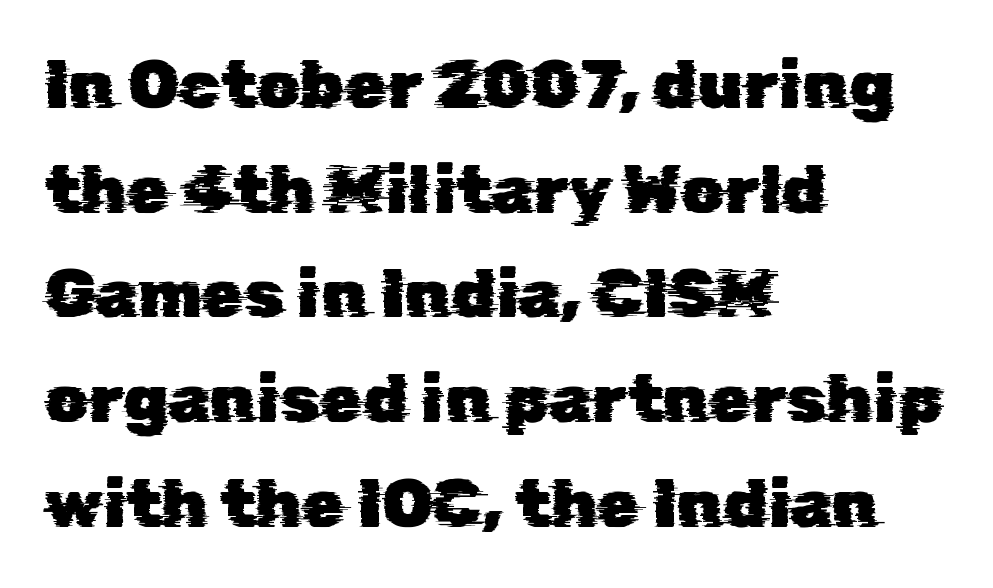
The rendering keeps characters at their native spacing. No word sits above an underline. A typesetter would call this proportional, since set widths differ per character. The vertical gap from one line to the next is medium. These lines are set flush left with a ragged right edge. The type family on display is of the sans-serif kind.
